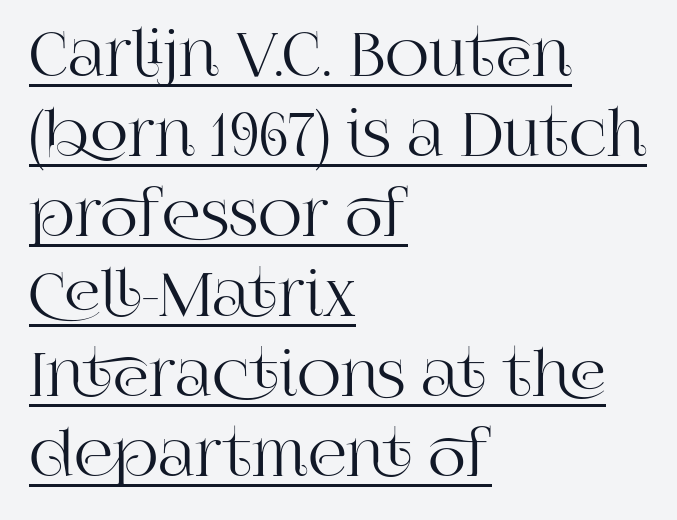
The lines are quadded left. Tracking here is standard; glyphs follow each other at the usual distance. The rendering shows small feet on the letterforms — a serif design. Caption: lettering with a line underneath. A normal amount of white space separates one row of letters from the next.
